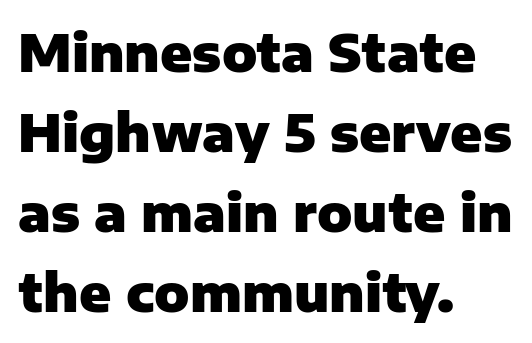
A typesetter would call this leading conventional body-copy spacing. Character widths vary here, with narrow letters taking less room than wide ones. Layout note: lines flush left. The foot of each line stays bare and open.
